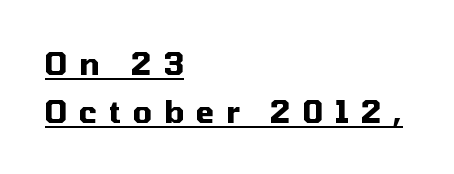
The font is running at its bold setting. Caption: multi-line text, flush left, ragged right. Vertical spacing — default. The axis of the letterforms is exactly vertical. These lines are rendered in a variable-pitch font. You can tell from the bare stems that sans-serif type was used.
